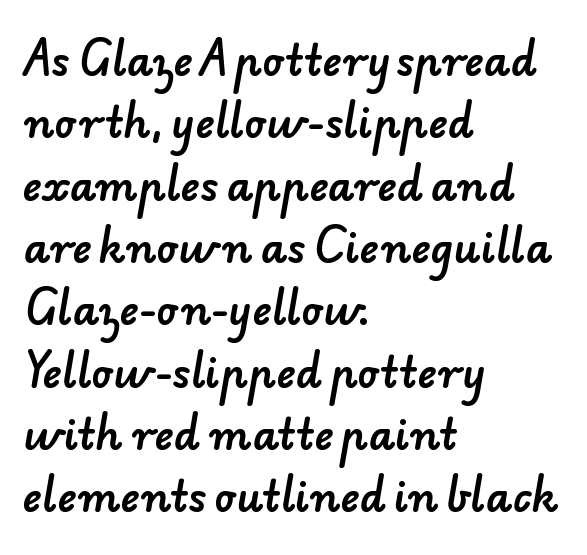
{"serif": "no", "width": "normal", "stroke_contrast": "low", "x_height": "small", "monospaced": "no", "underline": "no", "align": "left", "line_spacing": "normal", "line_spacing_ratio": 1.52, "letter_spacing": "normal", "letter_spacing_em": 0.0, "glyph_px": 41}
